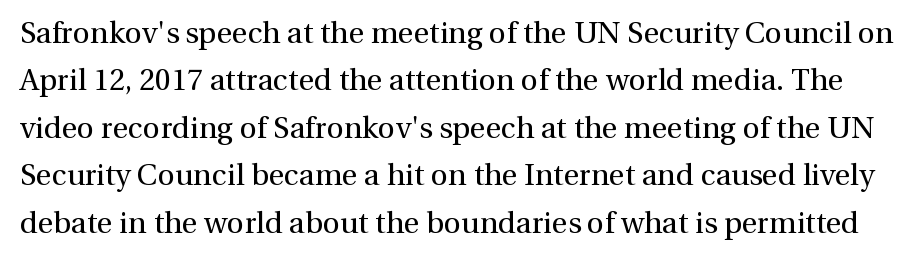
The image shows 30 px regular-weight serif type, upright; set normal line spacing (1.58x), normal letter spacing, not underlined; a medium x-height.
